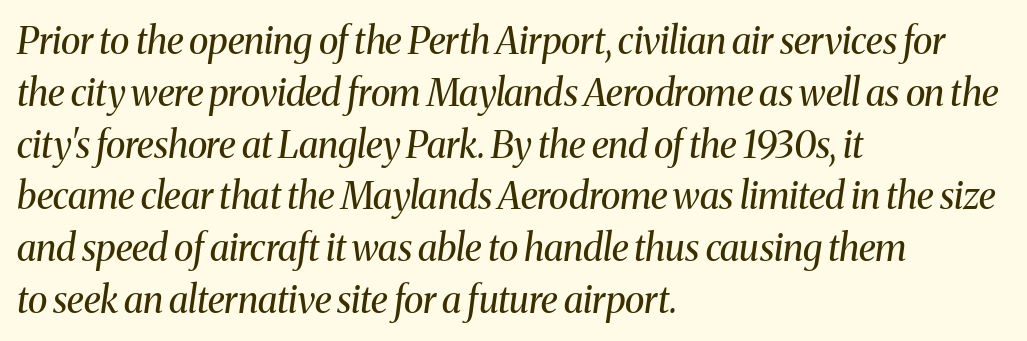
The image shows 37 px regular-weight serif type, italic (leaning right); set left-aligned, normal line spacing (1.4x), normal letter spacing, not underlined; medium stroke contrast and a medium x-height.
